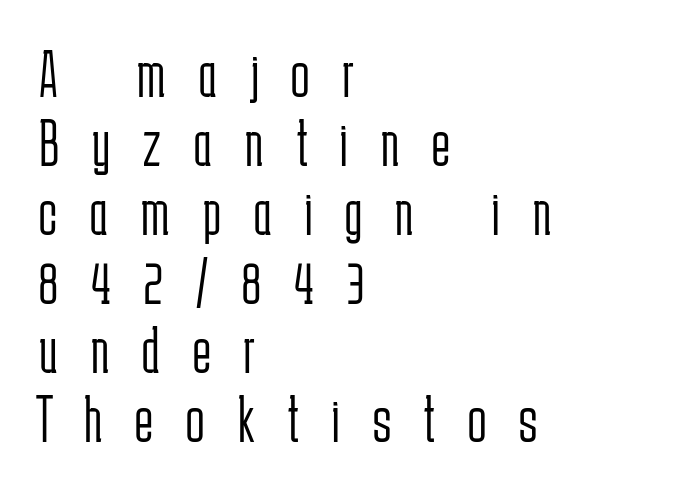
Compared with a centered layout, this one pins lines to the left instead. Between one letter and the next there's a generous, obvious gap. Honestly, the rows look squashed on top of each other. A roman cut, with each character standing at attention. The gap between lines stays unmarked.
